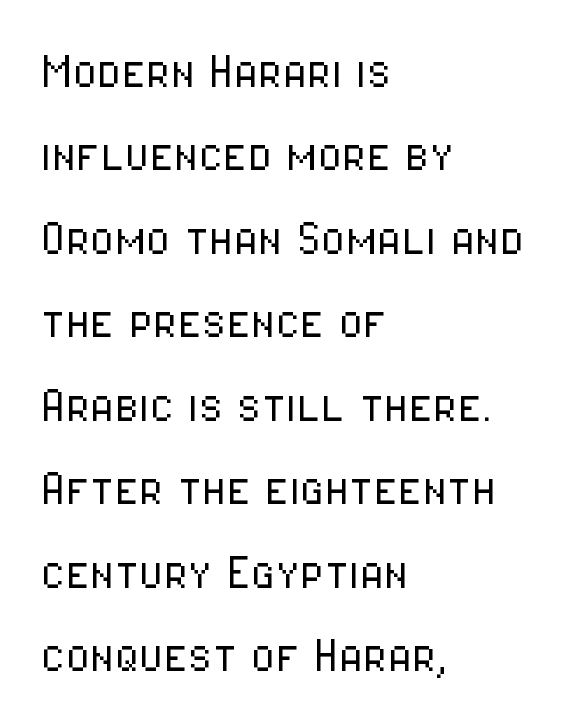
{"serif": "no", "italic": "no", "bold": "no", "weight": "light", "width": "condensed", "stroke_contrast": "low", "x_height": "medium", "monospaced": "no", "underline": "no", "align": "left", "line_spacing": "normal", "line_spacing_ratio": 1.49, "letter_spacing": "normal", "letter_spacing_em": 0.0, "glyph_px": 56}
